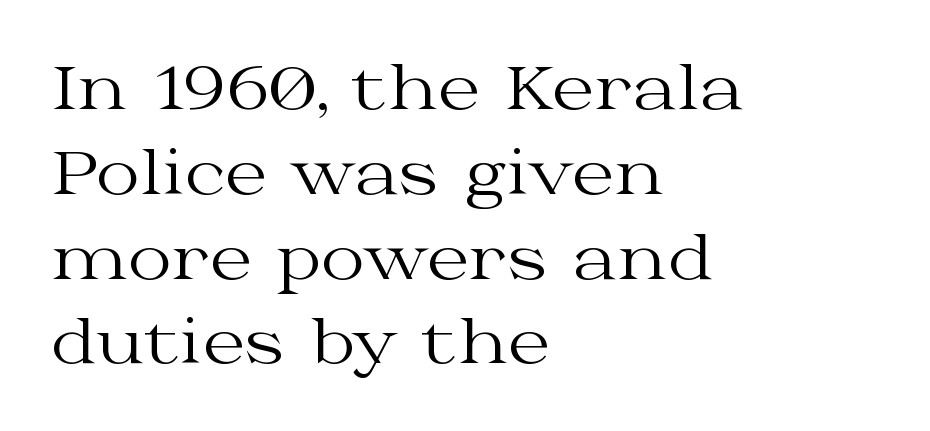
These glyphs show unthickened strokes, regular width or finer. Only glyphs here, with clear space below each row. A serif font was chosen for this passage. Vertically, the passage feels balanced, rows spaced as you'd expect.
